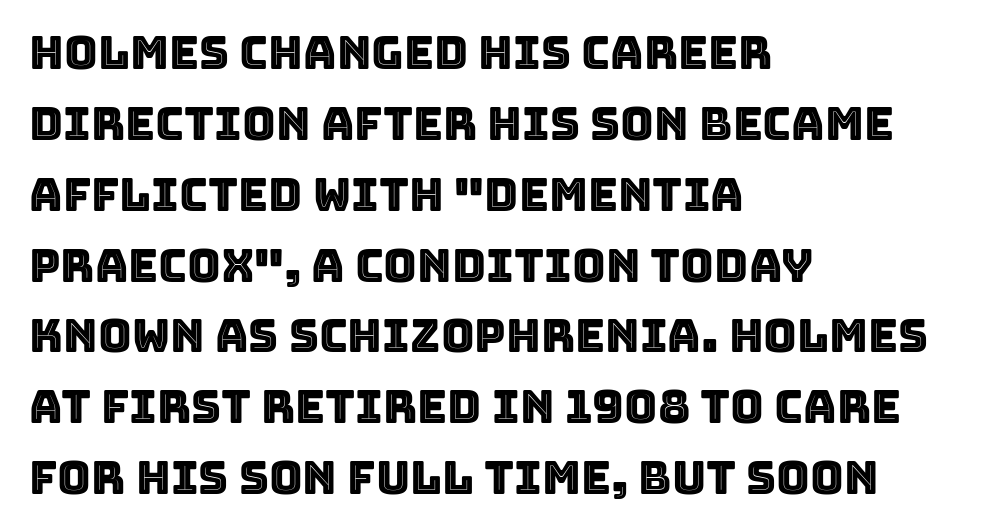
Q: Is the text italic (slanted)? A: No, it is upright.
Q: Is the text underlined? A: No.
Q: How is the paragraph aligned? A: Left-aligned.
Q: Is the spacing between letters normal or unusually wide? A: Normal.
Q: Is the spacing between lines tight, normal or loose? A: Normal.
Q: Width (condensed, normal, or wide)? A: Normal.
Q: x-height? A: Large.
Q: Monospaced? A: No.
